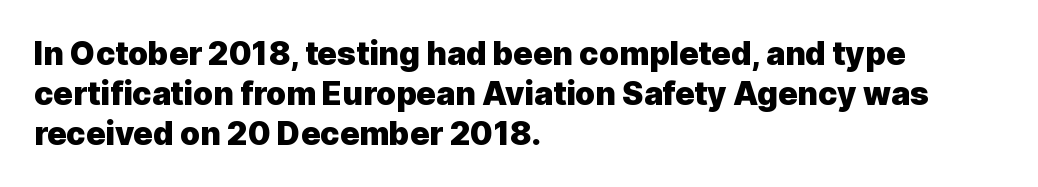
The font's upright variant was chosen for this text. The typeface chosen for these lines omits serifs. These words are printed bold, with thick strokes throughout. Type without underlining. Vertically, the passage feels balanced, rows spaced as you'd expect. Nothing unusual about the tracking: characters are spaced as the font intends.
